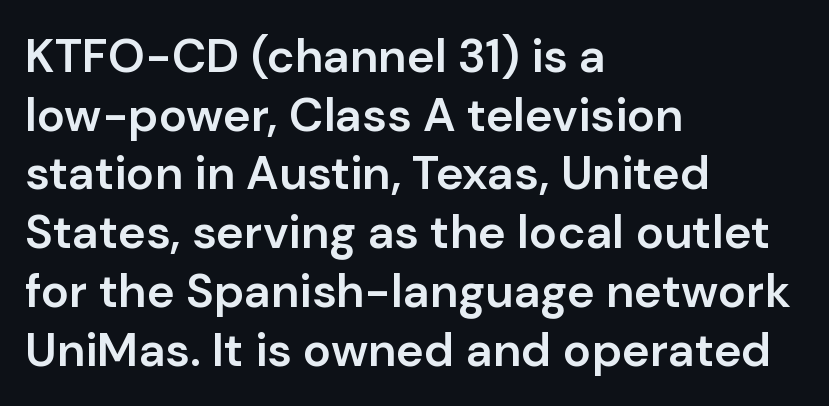
{"serif": "no", "italic": "no", "bold": "semi", "weight": "semibold", "width": "normal", "stroke_contrast": "low", "x_height": "medium", "monospaced": "no", "underline": "no", "align": "left", "line_spacing": "normal", "line_spacing_ratio": 1.25, "letter_spacing": "normal", "letter_spacing_em": 0.0, "glyph_px": 47}
